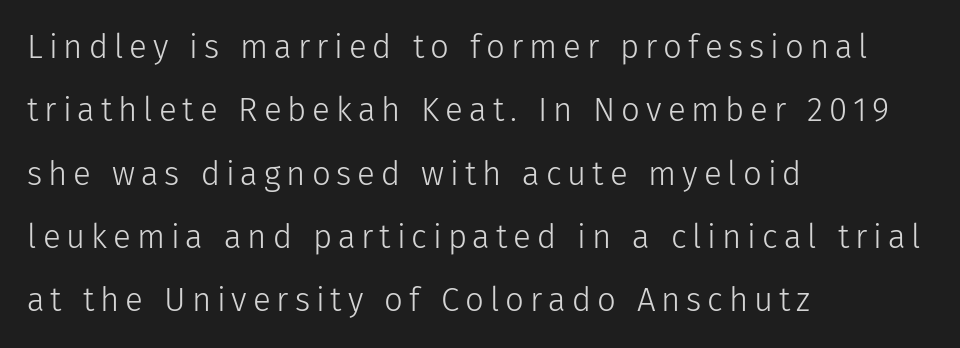
{"serif": "no", "italic": "no", "bold": "no", "weight": "light", "width": "normal", "stroke_contrast": "low", "x_height": "medium", "monospaced": "no", "underline": "no", "align": "left", "line_spacing": "loose", "line_spacing_ratio": 1.92, "glyph_px": 33}
